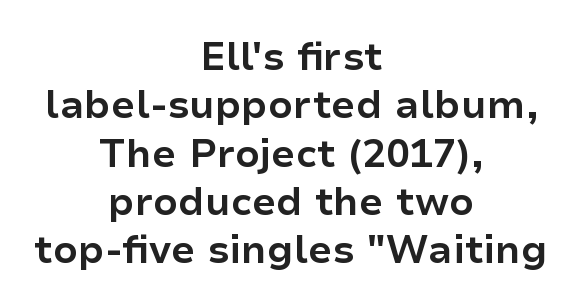
Q: Is the text bold? A: Yes.
Q: Is the text italic (slanted)? A: No, it is upright.
Q: Is the typeface a serif or a sans-serif typeface? A: Sans-serif.
Q: Is the text underlined? A: No.
Q: How is the paragraph aligned? A: Centered.
Q: Is the spacing between letters normal or unusually wide? A: Normal.
Q: Width (condensed, normal, or wide)? A: Normal.
Q: Stroke contrast? A: Low.
Q: x-height? A: Medium.
Q: Monospaced? A: No.
